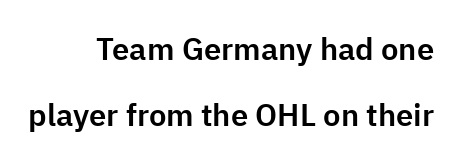
The image shows 31 px sans-serif type, upright; set right-aligned, loose line spacing (2.14x), normal letter spacing, not underlined; low stroke contrast and a medium x-height.
